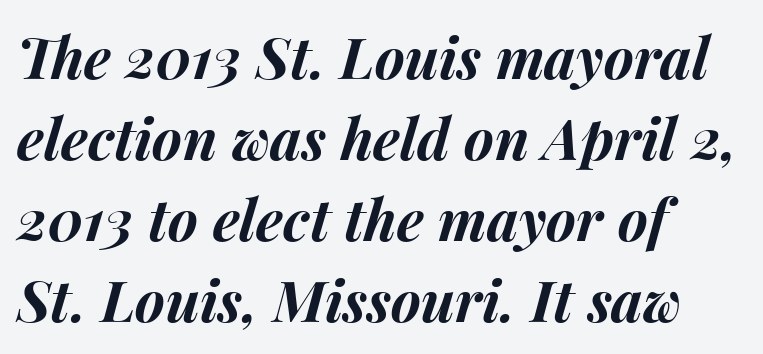
{"italic": "yes", "lean": "right", "slant_degrees": 15, "bold": "yes", "weight": "bold", "width": "normal", "stroke_contrast": "medium", "x_height": "medium", "monospaced": "no", "underline": "no", "align": "left", "line_spacing": "normal", "line_spacing_ratio": 1.42, "letter_spacing": "normal", "letter_spacing_em": 0.0, "glyph_px": 57}
